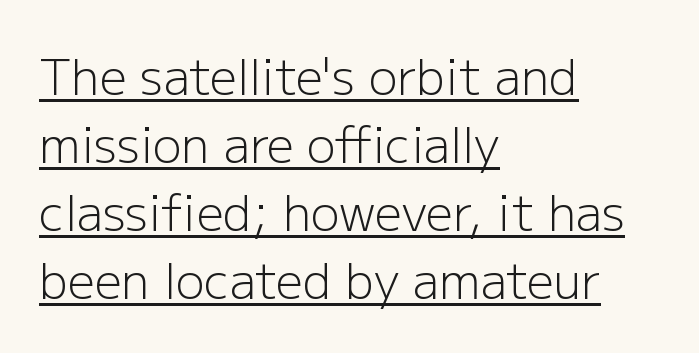
The image shows 48 px light sans-serif type, upright; set left-aligned, normal line spacing (1.42x), normal letter spacing, underlined; low stroke contrast and a medium x-height.
